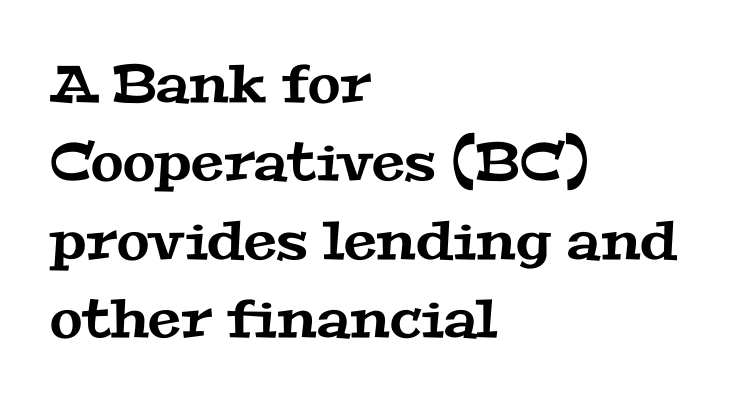
The image shows 53 px wide serif type; set left-aligned, normal line spacing (1.48x), normal letter spacing, not underlined; medium stroke contrast and a medium x-height.
